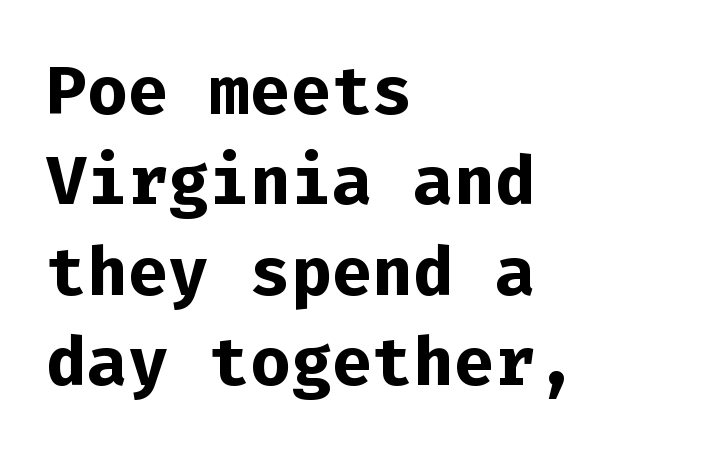
Q: Is the text bold? A: Yes.
Q: Is the text italic (slanted)? A: No, it is upright.
Q: Is the typeface a serif or a sans-serif typeface? A: Sans-serif.
Q: Is the text underlined? A: No.
Q: How is the paragraph aligned? A: Left-aligned.
Q: Is the spacing between letters normal or unusually wide? A: Normal.
Q: Is the spacing between lines tight, normal or loose? A: Normal.
Q: Width (condensed, normal, or wide)? A: Normal.
Q: Stroke contrast? A: Low.
Q: x-height? A: Medium.
Q: Monospaced? A: Yes.
